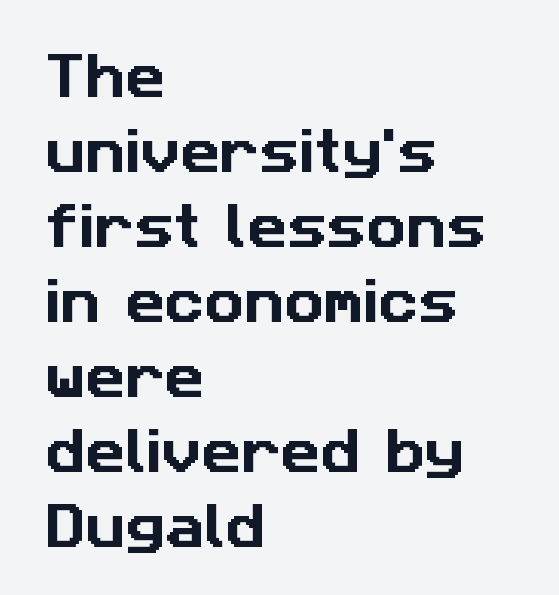
One glance says typical: line gaps are just what's usual. The lines in this sample share a left origin and differ only in where they stop. Tracking here is standard; glyphs follow each other at the usual distance. Are there feet on the stems? There aren't — it's a sans. Is this a fixed-width face? No — the glyphs have proportional, varying widths.
